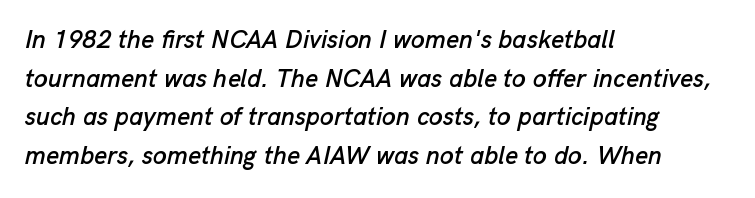
Q: Is the text italic (slanted)? A: Yes, it leans right by about 13 degrees.
Q: Is the text underlined? A: No.
Q: How is the paragraph aligned? A: Left-aligned.
Q: Is the spacing between letters normal or unusually wide? A: Normal.
Q: Is the spacing between lines tight, normal or loose? A: Normal.
